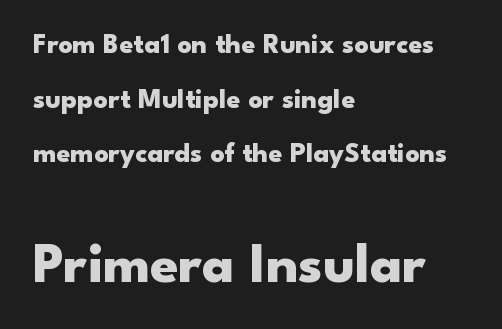
{"serif": "no", "italic": "no", "bold": "yes", "weight": "heavy", "width": "wide", "stroke_contrast": "low", "x_height": "small", "monospaced": "no", "underline": "no", "align": "left", "line_spacing": "loose", "line_spacing_ratio": 1.95, "letter_spacing": "normal", "letter_spacing_em": 0.0, "larger_block": "second", "size_ratio": 2.04, "glyph_px": 57}
